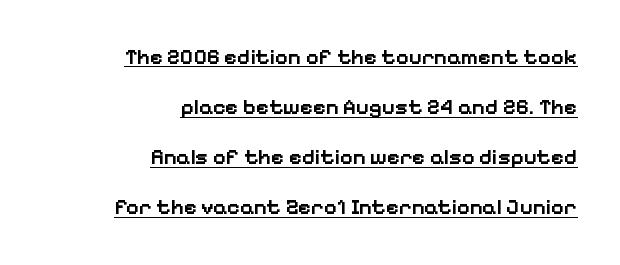
Q: Is the text bold? A: Semi-bold.
Q: Is the text italic (slanted)? A: No, it is upright.
Q: Is the text underlined? A: Yes.
Q: How is the paragraph aligned? A: Right-aligned.
Q: Is the spacing between letters normal or unusually wide? A: Normal.
Q: Is the spacing between lines tight, normal or loose? A: Loose.
